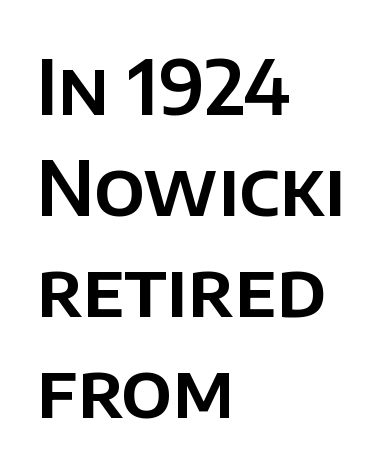
{"serif": "no", "italic": "no", "width": "normal", "stroke_contrast": "low", "x_height": "large", "monospaced": "no", "underline": "no", "align": "left", "line_spacing": "normal", "line_spacing_ratio": 1.33, "letter_spacing": "normal", "letter_spacing_em": 0.0, "glyph_px": 76}
